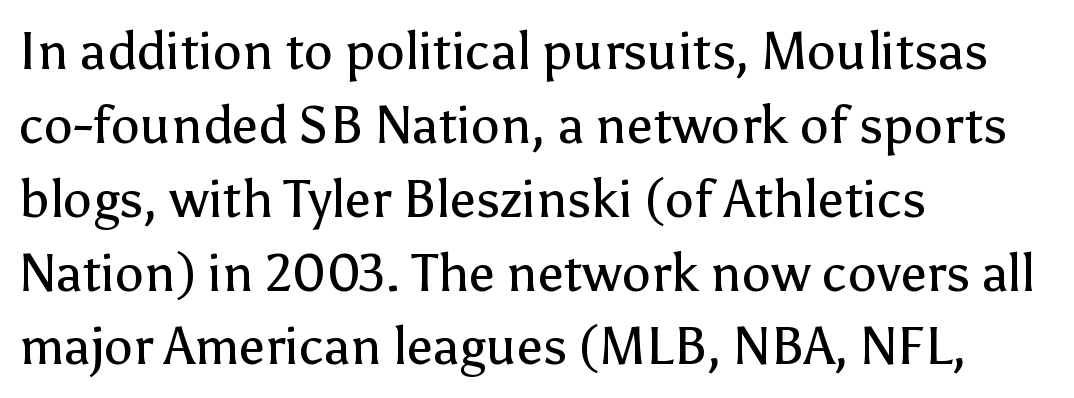
{"serif": "no", "italic": "no", "bold": "no", "weight": "regular", "width": "normal", "stroke_contrast": "low", "x_height": "medium", "monospaced": "no", "underline": "no", "align": "left", "line_spacing": "normal", "line_spacing_ratio": 1.42, "letter_spacing": "normal", "letter_spacing_em": 0.0, "glyph_px": 52}
